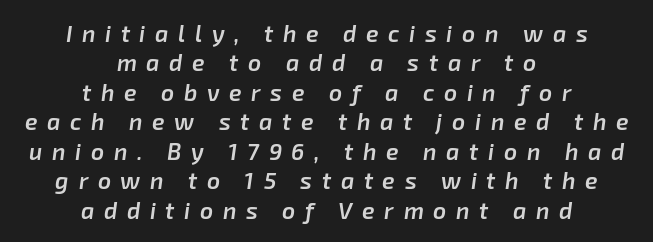
Does the leading feel generous? No, just average. Bold? Not quite — semibold, heavier than regular but stopping short. These lines stack symmetrically, like a column narrowing and widening about its center. This is oblique type, the kind used for emphasis or titles.
